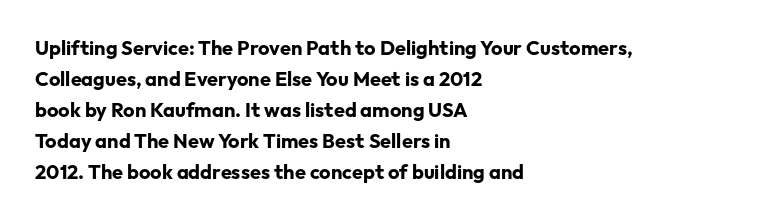
Q: Is the text bold? A: Yes.
Q: Is the text italic (slanted)? A: No, it is upright.
Q: Is the text underlined? A: No.
Q: How is the paragraph aligned? A: Left-aligned.
Q: Is the spacing between letters normal or unusually wide? A: Normal.
Q: Is the spacing between lines tight, normal or loose? A: Normal.
